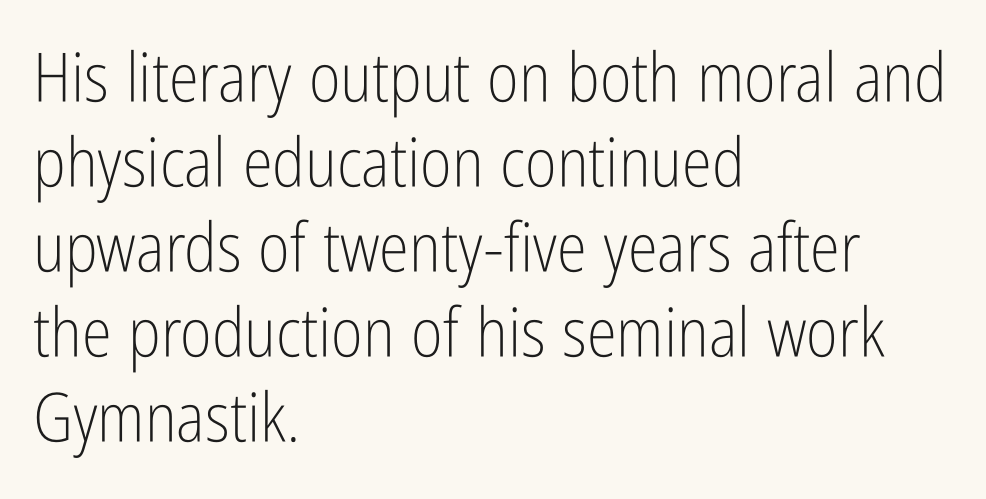
Honestly, there is no underline to notice here at all. A roman cut, with each character standing at attention. Nothing unusual about the tracking: characters are spaced as the font intends. Each line starts at the same left margin while the right side varies. The rendering uses natural spacing where letterforms have individual widths. This is sans-serif lettering, the kind often seen on screens and signage.
